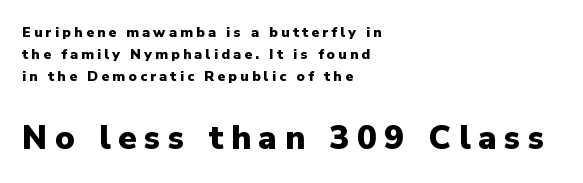
{"serif": "no", "italic": "no", "bold": "yes", "weight": "heavy", "width": "normal", "stroke_contrast": "low", "x_height": "medium", "monospaced": "no", "underline": "no", "align": "left", "line_spacing": "normal", "line_spacing_ratio": 1.58, "letter_spacing": "wide", "letter_spacing_em": 0.23, "larger_block": "second", "size_ratio": 2.36, "glyph_px": 33}
